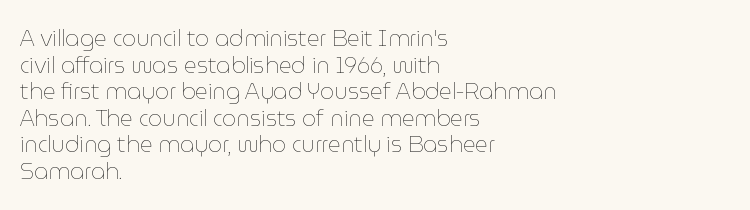
Q: Is the text bold? A: No.
Q: Is the text italic (slanted)? A: No, it is upright.
Q: Is the text underlined? A: No.
Q: How is the paragraph aligned? A: Left-aligned.
Q: Is the spacing between letters normal or unusually wide? A: Normal.
